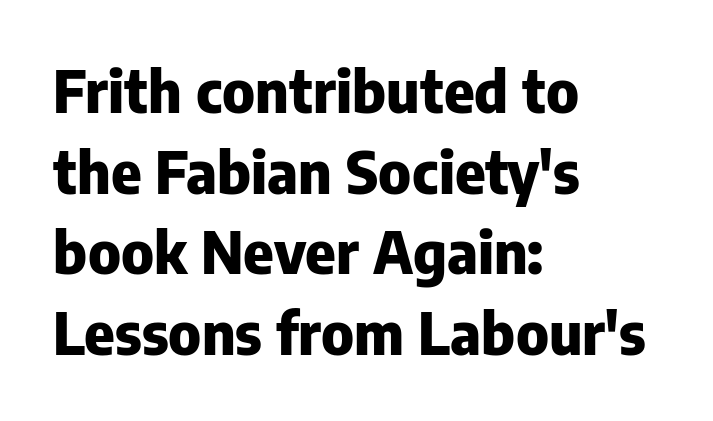
Q: Is the text bold? A: Yes.
Q: Is the text italic (slanted)? A: No, it is upright.
Q: Is the typeface a serif or a sans-serif typeface? A: Sans-serif.
Q: Is the text underlined? A: No.
Q: How is the paragraph aligned? A: Left-aligned.
Q: Is the spacing between letters normal or unusually wide? A: Normal.
Q: Is the spacing between lines tight, normal or loose? A: Normal.
Q: Width (condensed, normal, or wide)? A: Normal.
Q: Stroke contrast? A: Low.
Q: x-height? A: Medium.
Q: Monospaced? A: No.
